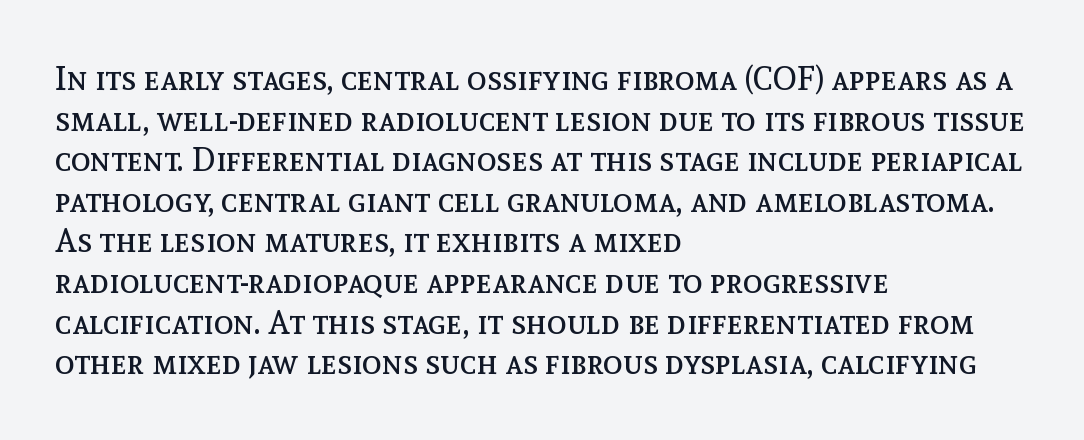
The image shows 33 px regular-weight type, upright; set left-aligned, line spacing 1.23x, normal letter spacing, not underlined; a medium x-height.
